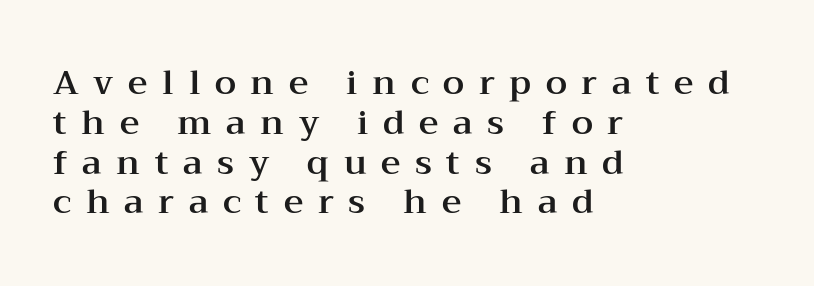
The image shows 34 px wide serif type, upright; set left-aligned, line spacing 1.17x, unusually wide letter spacing (+0.43 em), not underlined; medium stroke contrast and a medium x-height.
